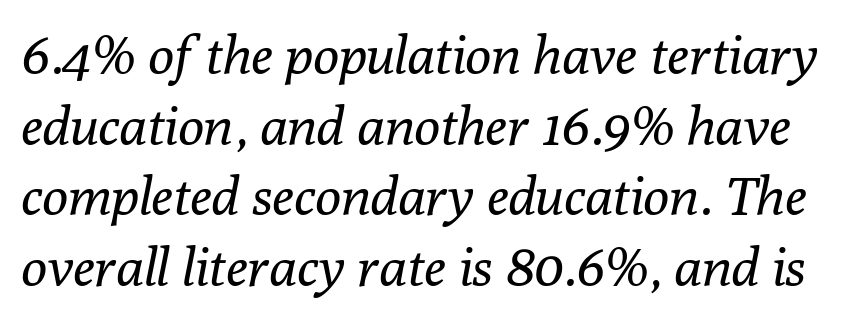
{"serif": "yes", "italic": "yes", "lean": "right", "slant_degrees": 10, "bold": "no", "weight": "regular", "width": "normal", "stroke_contrast": "low", "x_height": "medium", "monospaced": "no", "underline": "no", "line_spacing": "normal", "line_spacing_ratio": 1.31, "letter_spacing": "normal", "letter_spacing_em": 0.0, "glyph_px": 54}
